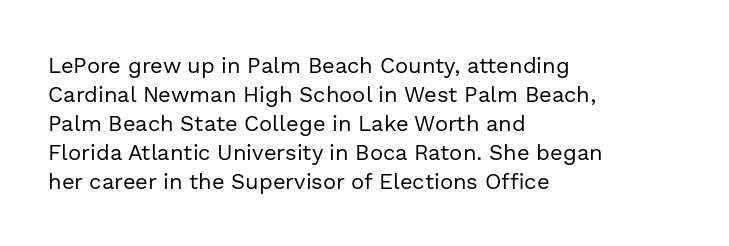
Tall strokes in this sample are plumb rather than angled. The passage shown has conventional tracking throughout. Every row of glyphs begins at an identical x-position on the left. A normal amount of white space separates one row of letters from the next. Type without underlining.
